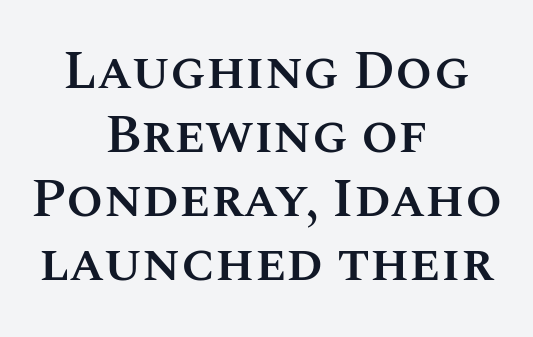
This sample uses an upright cut, with every glyph sitting square on the baseline. Typographic density is moderately raised because the face is semibold. The rendering keeps characters at their native spacing. This rendering features lettering with no underline. Reading down the block, each line starts at a different indent, mirrored at its end. Varying glyph widths throughout — classic text-font behaviour.
